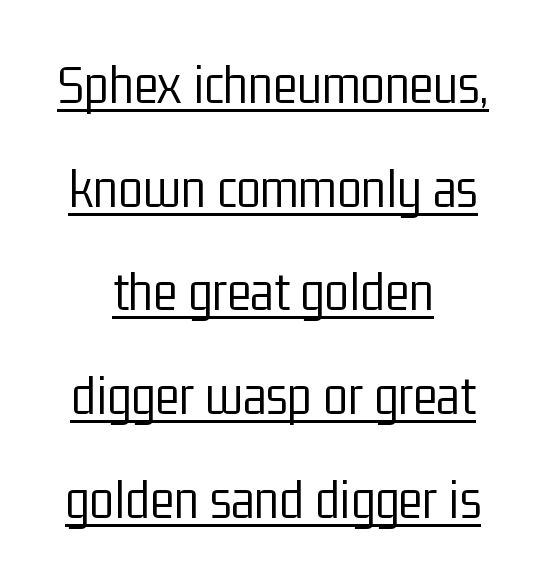
The image shows 57 px light, condensed sans-serif type, upright; set centered, line spacing 1.82x, normal letter spacing, underlined; low stroke contrast and a medium x-height.
